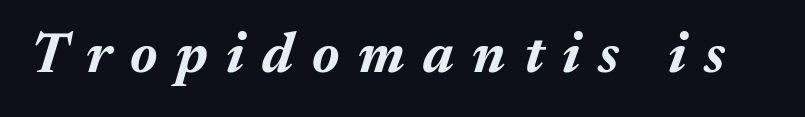
Q: Is the text bold? A: Yes.
Q: Is the text italic (slanted)? A: Yes, it leans right by about 17 degrees.
Q: Is the text underlined? A: No.
Q: Is the spacing between letters normal or unusually wide? A: Unusually wide.
Q: Width (condensed, normal, or wide)? A: Normal.
Q: Stroke contrast? A: Medium.
Q: x-height? A: Medium.
Q: Monospaced? A: No.
